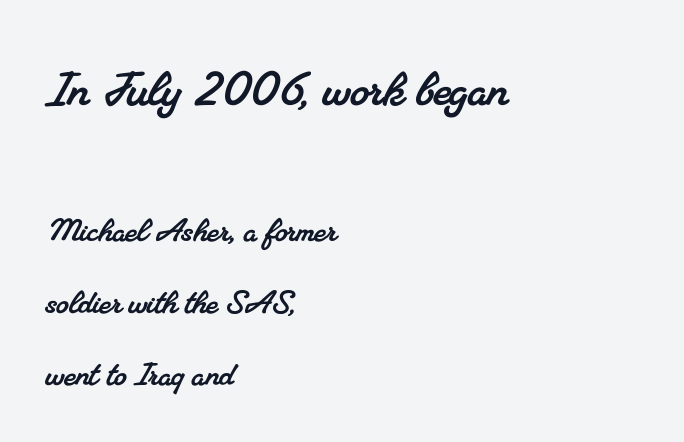
The image shows 60 px serif type; set left-aligned, line spacing 1.79x, normal letter spacing, not underlined; the first (top) block is 1.5x larger; medium stroke contrast and a small x-height.
